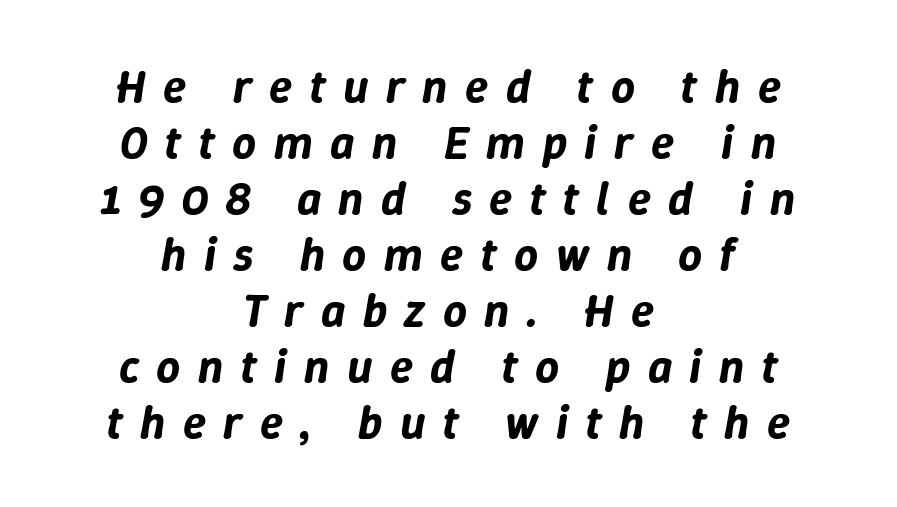
Q: Is the text italic (slanted)? A: Yes, it leans right by about 9 degrees.
Q: Is the text underlined? A: No.
Q: How is the paragraph aligned? A: Centered.
Q: Is the spacing between letters normal or unusually wide? A: Unusually wide.
Q: Width (condensed, normal, or wide)? A: Normal.
Q: Stroke contrast? A: Low.
Q: x-height? A: Medium.
Q: Monospaced? A: No.
